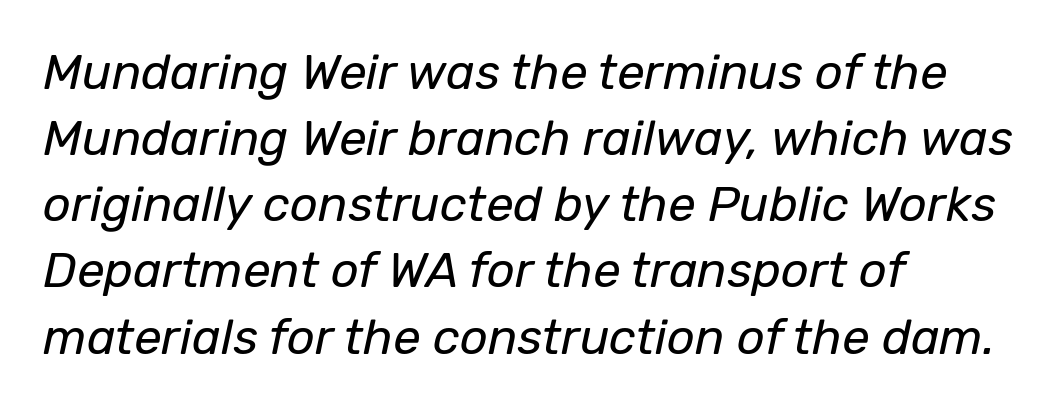
Q: Is the text bold? A: No.
Q: Is the text italic (slanted)? A: Yes, it leans right by about 12 degrees.
Q: Is the text underlined? A: No.
Q: How is the paragraph aligned? A: Left-aligned.
Q: Is the spacing between letters normal or unusually wide? A: Normal.
Q: Is the spacing between lines tight, normal or loose? A: Normal.
Q: Width (condensed, normal, or wide)? A: Normal.
Q: Stroke contrast? A: Low.
Q: x-height? A: Medium.
Q: Monospaced? A: No.
